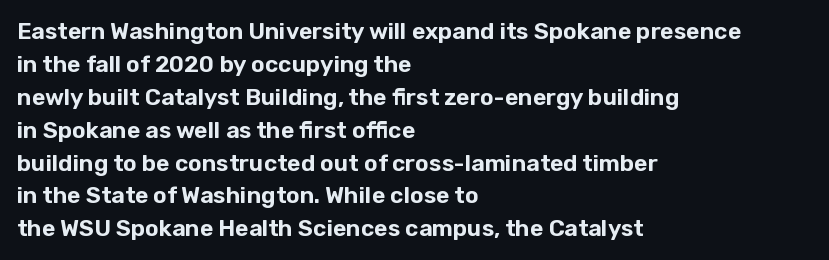
Plain, unruled lines of type. Letter spacing: default. Quick note: interline space is typical. Does the lettering tilt? It doesn't — this is upright. One-word summary of the alignment: left.
